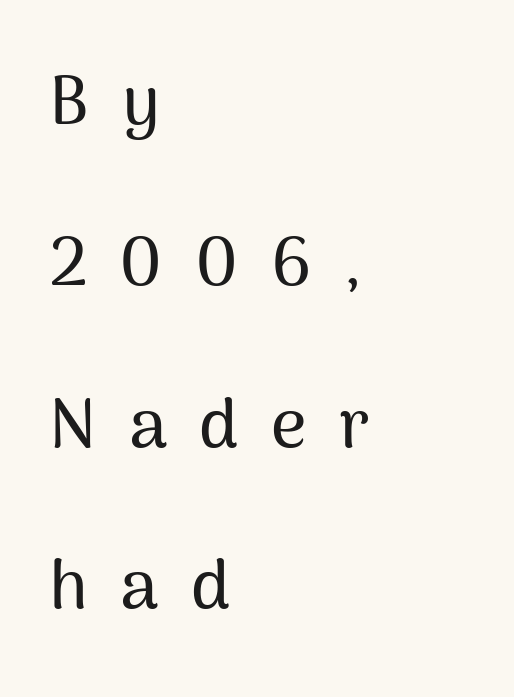
The image shows 69 px sans-serif type, upright; set left-aligned, loose line spacing (2.34x), unusually wide letter spacing (+0.47 em), not underlined; medium stroke contrast and a medium x-height.
